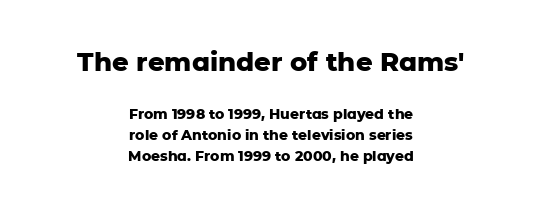
Bold? Absolutely — the strokes are thick and heavy. Inter-character spacing is left at the font's built-in metrics. Quick note: interline space is typical. Is the block centered? Yes — each line is placed symmetrically about the middle.
